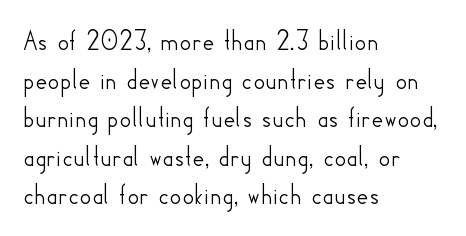
{"serif": "no", "italic": "no", "width": "normal", "stroke_contrast": "low", "x_height": "small", "monospaced": "no", "underline": "no", "align": "left", "line_spacing": "normal", "line_spacing_ratio": 1.33, "letter_spacing": "normal", "letter_spacing_em": 0.0, "glyph_px": 29}
